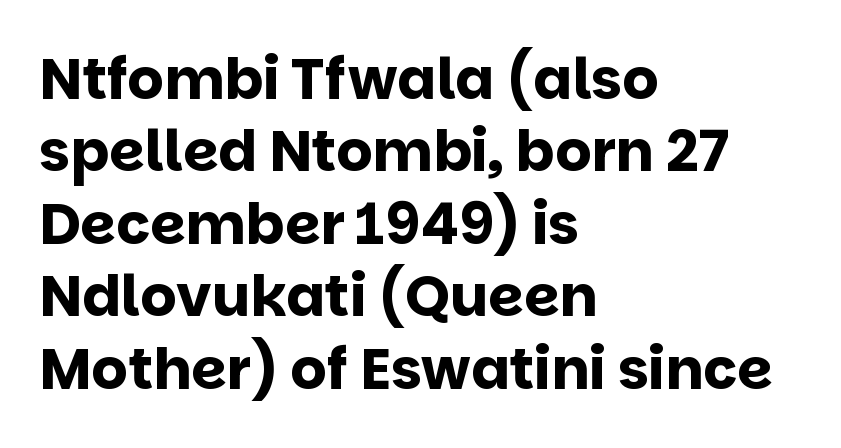
{"serif": "no", "italic": "no", "bold": "yes", "weight": "bold", "width": "normal", "stroke_contrast": "low", "x_height": "large", "monospaced": "no", "underline": "no", "align": "left", "line_spacing": "normal", "line_spacing_ratio": 1.27, "letter_spacing": "normal", "letter_spacing_em": 0.0, "glyph_px": 57}
